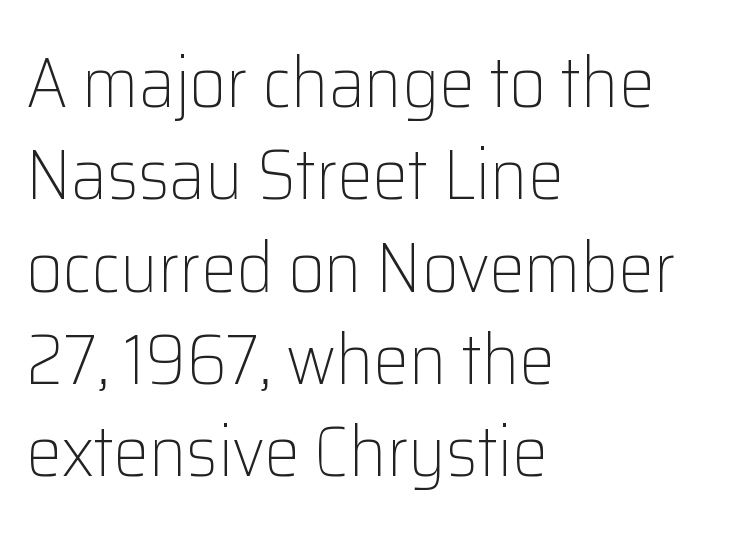
{"serif": "no", "italic": "no", "bold": "no", "weight": "light", "width": "normal", "stroke_contrast": "low", "x_height": "medium", "monospaced": "no", "underline": "no", "align": "left", "line_spacing": "normal", "line_spacing_ratio": 1.3, "letter_spacing": "normal", "letter_spacing_em": 0.0, "glyph_px": 71}
